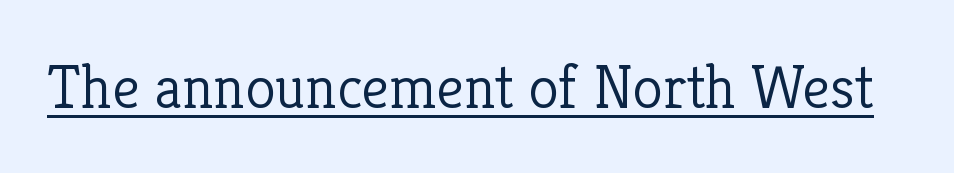
The type family on display is of the serif kind. Compared with typical body copy, the letter spacing here is the same. Style check: upright. Think of a printed novel: that variable character pitch is what you see here. The strokes are not fattened; the text isn't bold.
